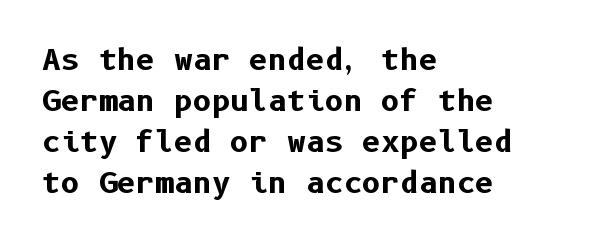
The image shows 29 px bold sans-serif type, upright; set left-aligned, normal line spacing (1.41x), normal letter spacing, not underlined; low stroke contrast and a medium x-height.
